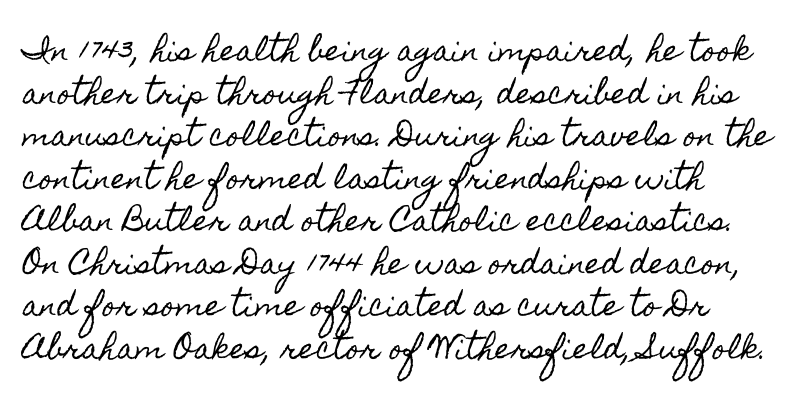
Any mark beneath the type? The region is blank. Do the characters align in a grid? No, the font is proportional. Baseline-to-baseline distance is the conventional proportion of letter height. There is no visible air inserted between adjacent glyphs.
